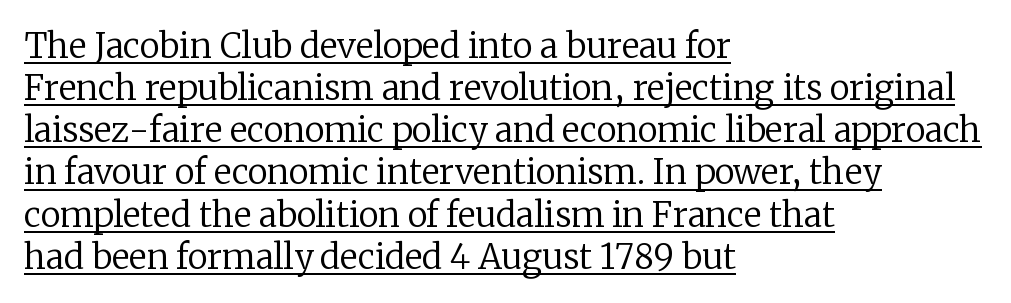
{"serif": "yes", "italic": "no", "bold": "no", "weight": "regular", "width": "normal", "stroke_contrast": "low", "x_height": "medium", "monospaced": "no", "underline": "yes", "align": "left", "line_spacing_ratio": 1.24, "letter_spacing": "normal", "letter_spacing_em": 0.0, "glyph_px": 34}
